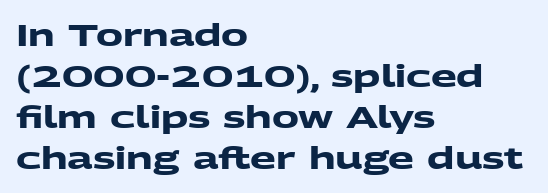
Think of a printed novel: that variable character pitch is what you see here. Check where the strokes stop: nothing finishes them off — pure sans. The passage shown is emphatically bold. Layout note: lines flush left. Each row of text sits above clean, open space.
